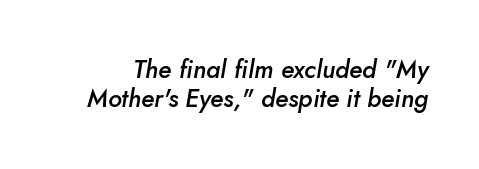
{"italic": "yes", "lean": "right", "slant_degrees": 10, "bold": "semi", "underline": "no", "line_spacing_ratio": 1.18, "letter_spacing": "normal", "letter_spacing_em": 0.0, "glyph_px": 25}
